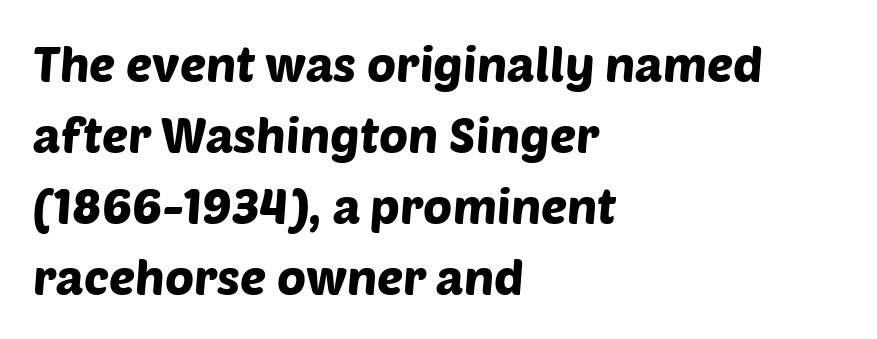
In terms of leading, this rendering sits right in the middle. The passage shown is typed in a proportional face where columns would drift. Reading down the block, your eye returns to a fixed left position each line. Descenders hang freely into open space. Each letter's strokes conclude bluntly, with no projecting serifs. Caption: standard tracking, unaltered.
